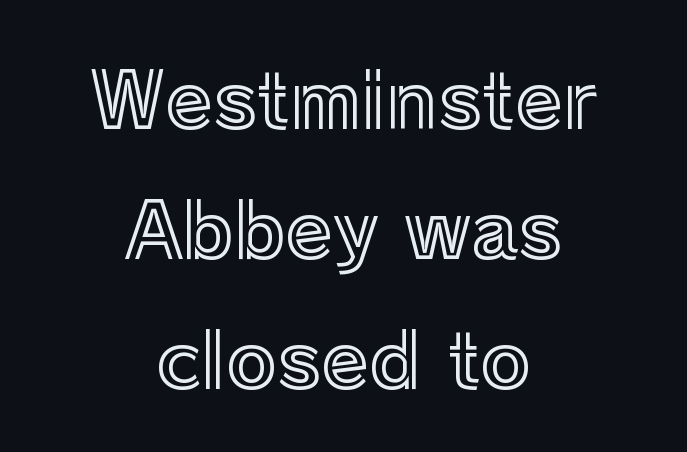
The image shows 77 px text type, upright; set centered, normal line spacing (1.69x), normal letter spacing, not underlined; a medium x-height.
